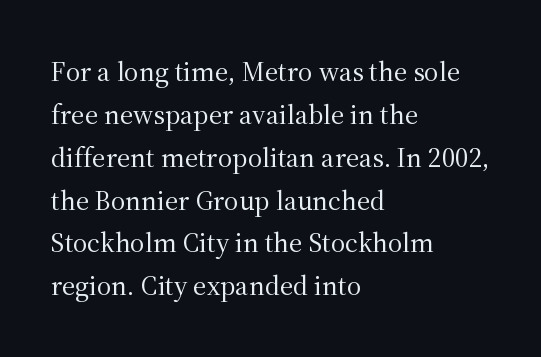
Nothing unusual about the tracking: characters are spaced as the font intends. Anything drawn beneath the words? Only blank space. Students, observe: this is what conventionally led text looks like. Typeset ragged right — the left edge is the straight one.
